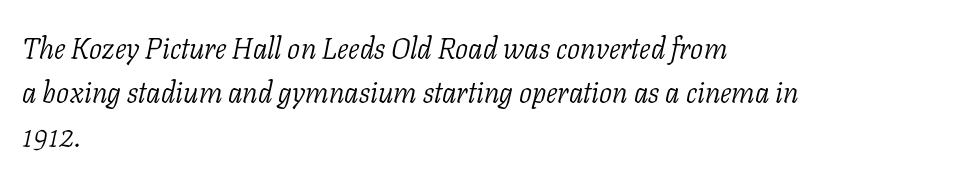
Q: Is the text bold? A: No.
Q: Is the text italic (slanted)? A: Yes, it leans right by about 11 degrees.
Q: Is the typeface a serif or a sans-serif typeface? A: Serif.
Q: Is the text underlined? A: No.
Q: How is the paragraph aligned? A: Left-aligned.
Q: Is the spacing between letters normal or unusually wide? A: Normal.
Q: Is the spacing between lines tight, normal or loose? A: Normal.
Q: Width (condensed, normal, or wide)? A: Normal.
Q: Stroke contrast? A: Low.
Q: x-height? A: Medium.
Q: Monospaced? A: No.
